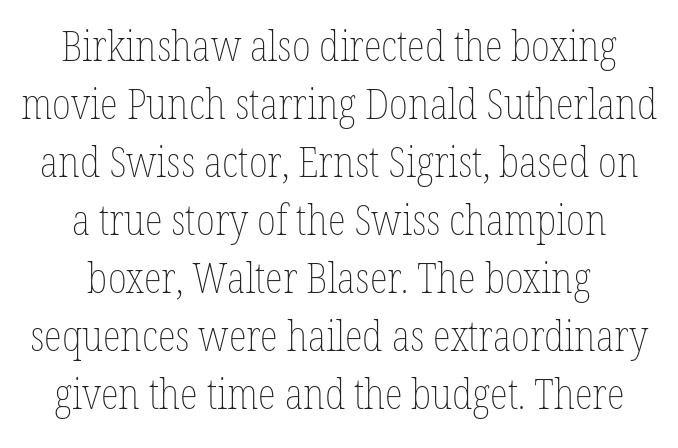
Horizontal bands of white between lines are of average thickness. Looks like regular typesetting: each glyph gets only the width it needs. The letters stand straight up with perfectly vertical stems. No extra tracking has been applied to these lines. Where is the straight margin? There isn't one; the lines are centered. Beneath every word, the page is bare.
